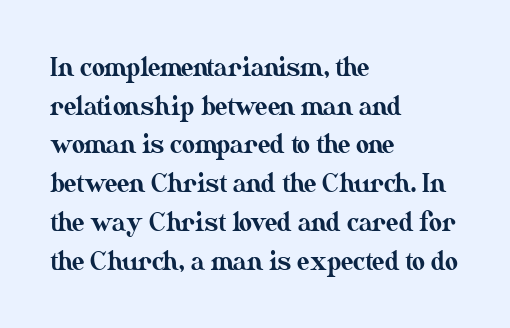
The image shows 25 px text type, upright; set left-aligned, normal line spacing (1.55x), normal letter spacing, not underlined.
